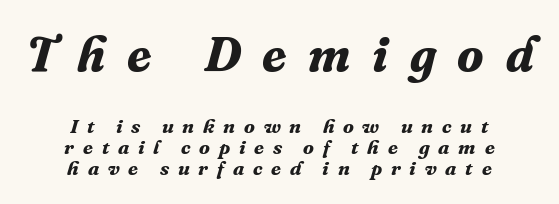
{"serif": "yes", "italic": "yes", "lean": "right", "slant_degrees": 16, "bold": "yes", "weight": "bold", "width": "normal", "stroke_contrast": "medium", "x_height": "medium", "monospaced": "no", "underline": "no", "align": "center", "line_spacing": "tight", "line_spacing_ratio": 1.04, "letter_spacing": "wide", "letter_spacing_em": 0.44, "larger_block": "first", "size_ratio": 2.45, "glyph_px": 49}
